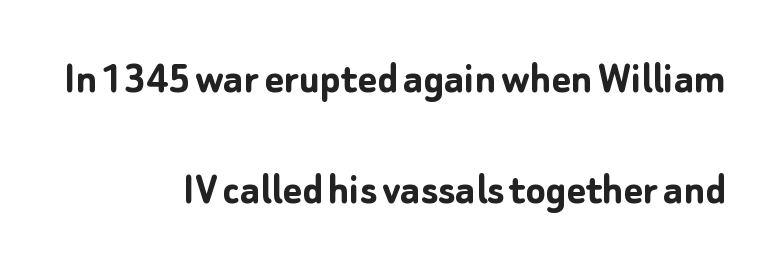
{"serif": "no", "italic": "no", "bold": "yes", "weight": "semibold", "width": "normal", "stroke_contrast": "low", "x_height": "medium", "monospaced": "no", "underline": "no", "align": "right", "line_spacing": "loose", "line_spacing_ratio": 2.41, "letter_spacing": "normal", "letter_spacing_em": 0.0, "glyph_px": 46}
